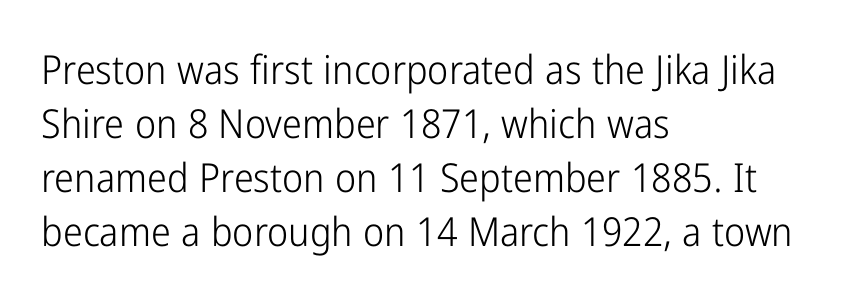
Q: Is the text bold? A: No.
Q: Is the text italic (slanted)? A: No, it is upright.
Q: Is the typeface a serif or a sans-serif typeface? A: Sans-serif.
Q: Is the text underlined? A: No.
Q: How is the paragraph aligned? A: Left-aligned.
Q: Is the spacing between letters normal or unusually wide? A: Normal.
Q: Is the spacing between lines tight, normal or loose? A: Normal.
Q: Width (condensed, normal, or wide)? A: Condensed.
Q: Stroke contrast? A: Low.
Q: x-height? A: Medium.
Q: Monospaced? A: No.
